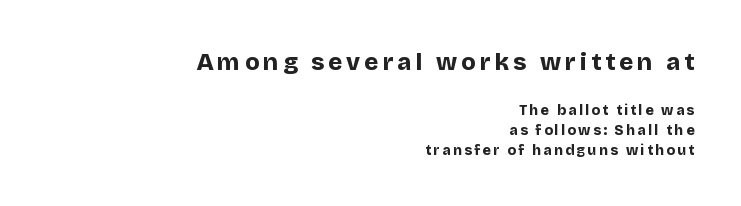
The image shows 24 px bold type, upright; set right-aligned, normal line spacing (1.43x), not underlined; the first (top) block is 1.71x larger.
